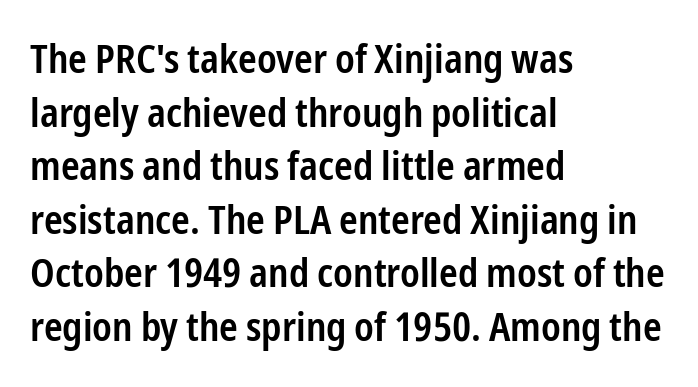
Q: Is the text bold? A: Semi-bold.
Q: Is the text italic (slanted)? A: No, it is upright.
Q: Is the typeface a serif or a sans-serif typeface? A: Sans-serif.
Q: Is the text underlined? A: No.
Q: How is the paragraph aligned? A: Left-aligned.
Q: Is the spacing between letters normal or unusually wide? A: Normal.
Q: Is the spacing between lines tight, normal or loose? A: Normal.
Q: Width (condensed, normal, or wide)? A: Condensed.
Q: Stroke contrast? A: Low.
Q: x-height? A: Medium.
Q: Monospaced? A: No.
